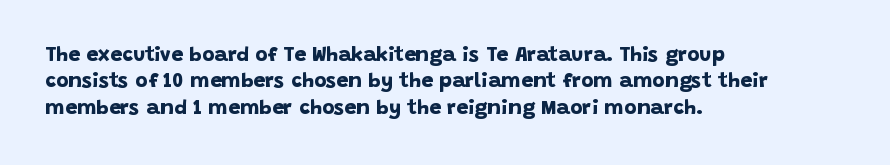
The image shows 21 px bold type; set left-aligned, normal line spacing (1.26x), normal letter spacing, not underlined.
